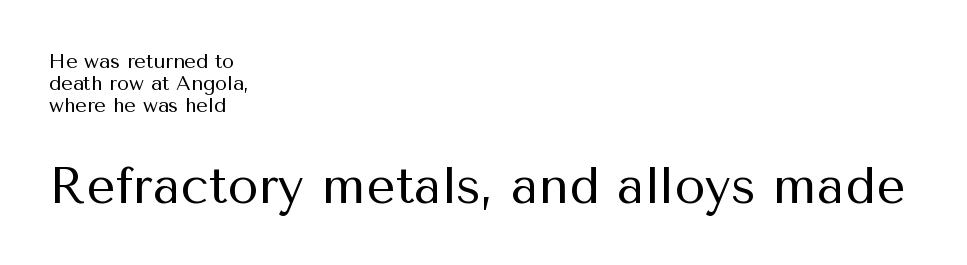
{"serif": "no", "italic": "no", "bold": "no", "weight": "regular", "width": "normal", "stroke_contrast": "medium", "x_height": "medium", "monospaced": "no", "underline": "no", "align": "left", "line_spacing": "tight", "line_spacing_ratio": 1.1, "letter_spacing": "normal", "letter_spacing_em": 0.0, "larger_block": "second", "size_ratio": 2.55, "glyph_px": 51}
